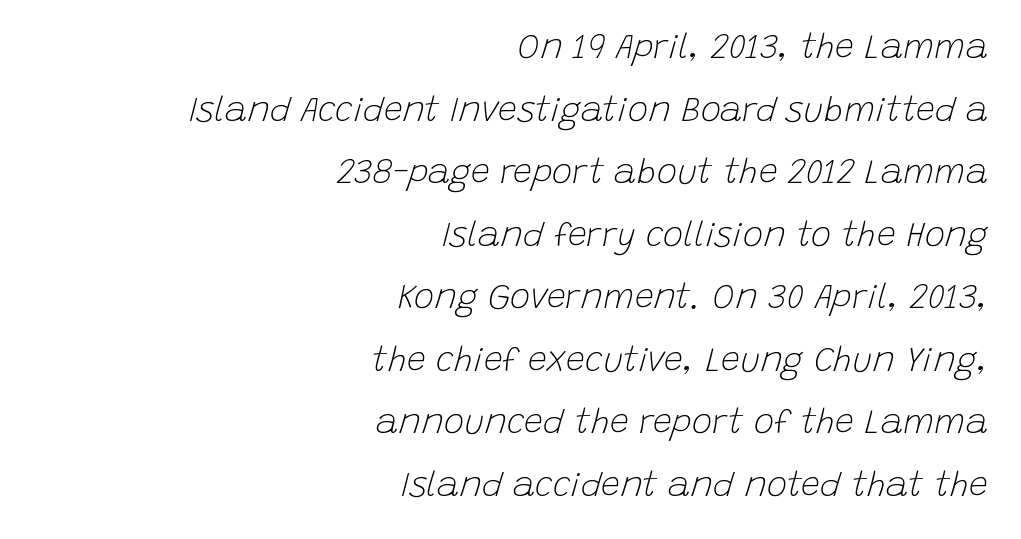
Q: Is the text bold? A: No.
Q: Is the text italic (slanted)? A: Yes, it leans right by about 15 degrees.
Q: Is the text underlined? A: No.
Q: How is the paragraph aligned? A: Right-aligned.
Q: Is the spacing between letters normal or unusually wide? A: Normal.
Q: Width (condensed, normal, or wide)? A: Normal.
Q: Stroke contrast? A: Low.
Q: x-height? A: Large.
Q: Monospaced? A: No.
